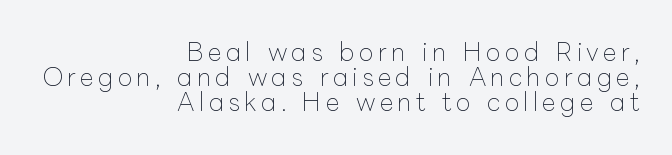
{"italic": "no", "bold": "no", "underline": "no", "align": "right", "line_spacing": "tight", "line_spacing_ratio": 1.04, "glyph_px": 24}
